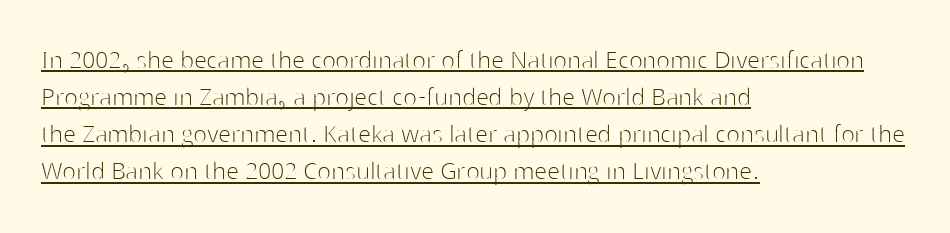
The image shows 29 px thin sans-serif type, upright; set left-aligned, normal line spacing (1.28x), normal letter spacing, underlined; high stroke contrast and a medium x-height.
